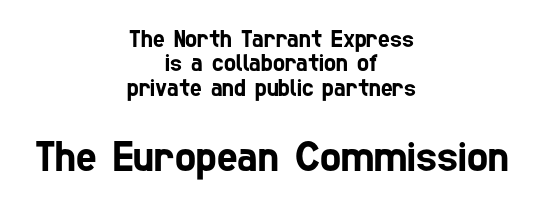
The image shows 44 px condensed sans-serif type; set centered, tight line spacing (0.98x), normal letter spacing, not underlined; the second (bottom) block is 1.76x larger; low stroke contrast and a medium x-height.
